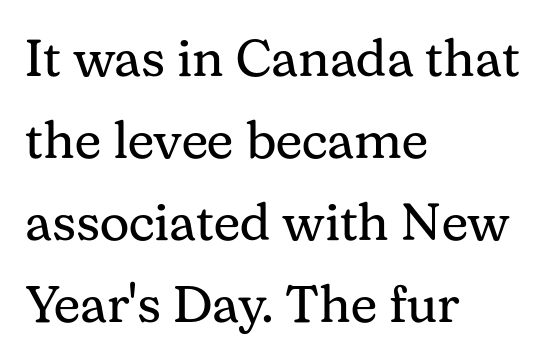
The image shows 52 px regular-weight serif type, upright; set left-aligned, normal line spacing (1.58x), normal letter spacing, not underlined; medium stroke contrast and a medium x-height.
